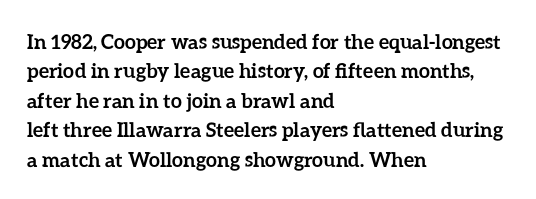
Emphasis by weight is at full strength: bold. The glyphs are unaccompanied by any horizontal stroke below them. Nothing unusual about the tracking: characters are spaced as the font intends. Do the letters lean? They stand straight. Every row of glyphs begins at an identical x-position on the left.
